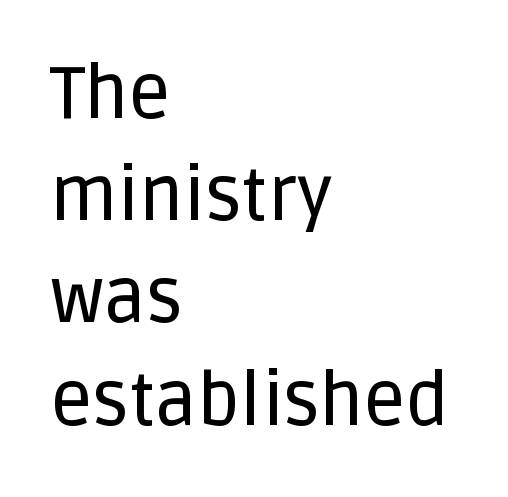
A classic flush-left, rag-right setting is used for this passage. Letter spacing: default. A clean baseline with only descenders dipping below it. The letters advance in unequal steps, a hallmark of proportional type.
